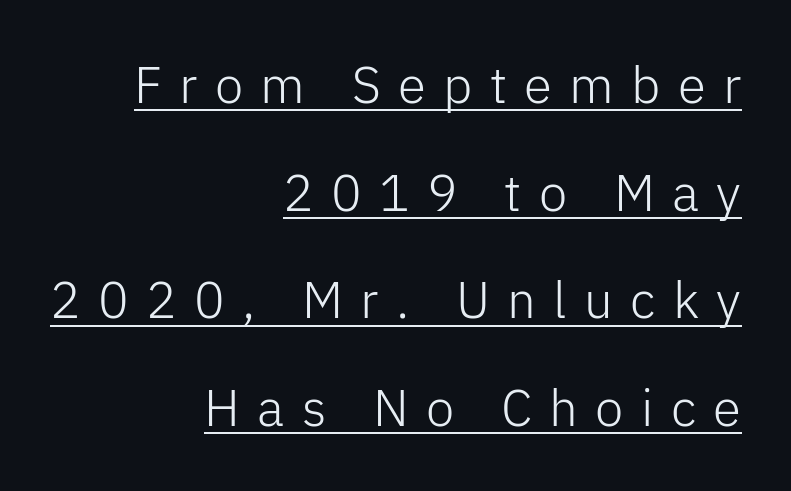
Ink coverage per letter is moderate at most. Observe the absence of serifs on each vertical stroke in this sample. This sample trades compactness for vertical openness between lines. The lines are quadded right. Spacing between characters has been opened up far beyond the box default. Emphasis is given by a line drawn under the lettering.
